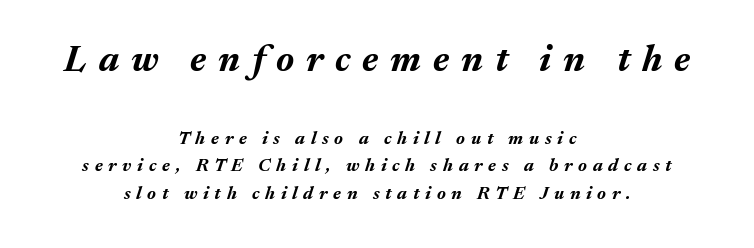
Baseline-to-baseline distance is the conventional proportion of letter height. Italic: yes, the glyphs are oblique. Both edges are ragged and mirror each other, which tells us the setting is centered. Glance below the letters and you will spot only blank space. The more generous point size was reserved for the upper chunk. The characters look thick and weighty, a clear bold.
